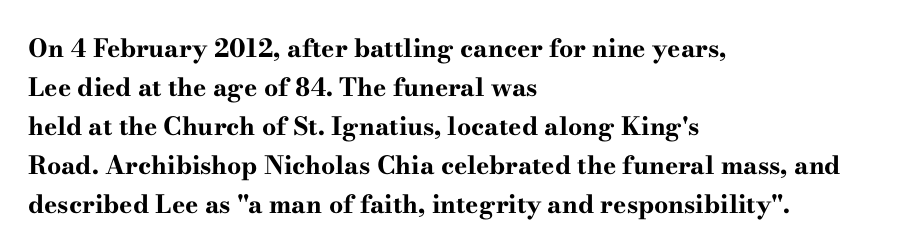
The image shows 25 px bold type, upright; set left-aligned, normal line spacing (1.56x), normal letter spacing, not underlined.
